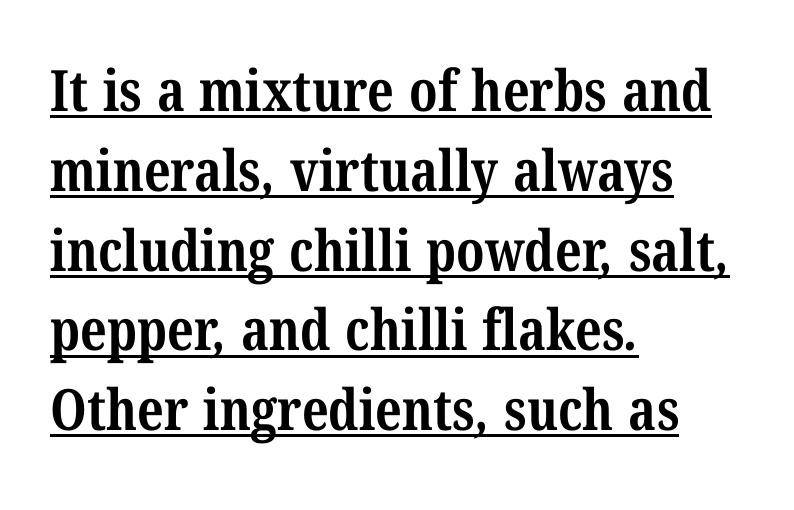
Check the space under the baseline: a stroke is drawn there. The leading is moderate, giving the passage an even texture. You'd pick this weight for a headline — it's a proper bold. A typesetter would label this face a serif. The passage is arranged the way most books set body copy — flush left. This sample uses plain, unmodified letter spacing.
